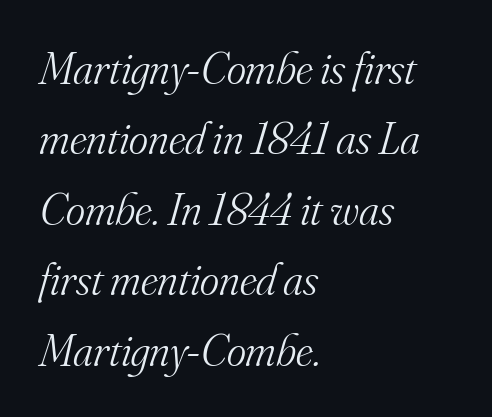
Q: Is the text bold? A: No.
Q: Is the text italic (slanted)? A: Yes, it leans right by about 16 degrees.
Q: Is the typeface a serif or a sans-serif typeface? A: Serif.
Q: Is the text underlined? A: No.
Q: How is the paragraph aligned? A: Left-aligned.
Q: Is the spacing between letters normal or unusually wide? A: Normal.
Q: Is the spacing between lines tight, normal or loose? A: Normal.
Q: Width (condensed, normal, or wide)? A: Normal.
Q: Stroke contrast? A: Medium.
Q: x-height? A: Small.
Q: Monospaced? A: No.
